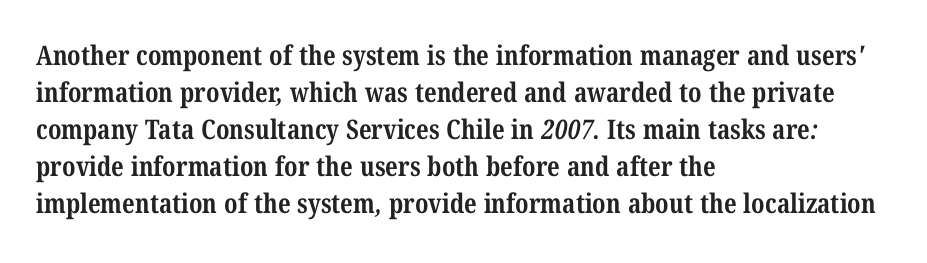
Words appear dense and cohesive because spacing is normal. The strip under each line holds only bare page. The glyphs have the mass of a bold cut. Quick note: interline space is typical. A classic flush-left, rag-right setting is used for this passage.
